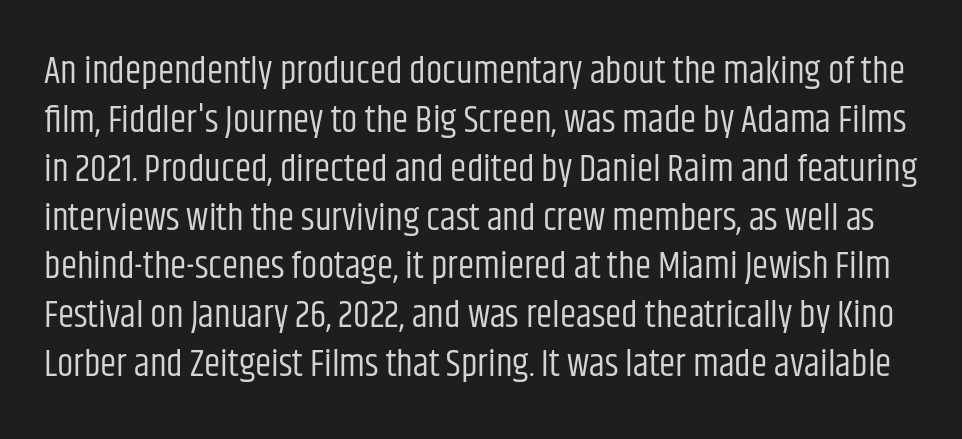
The image shows 37 px regular-weight, condensed sans-serif type, upright; set normal line spacing (1.32x), normal letter spacing, not underlined; low stroke contrast and a large x-height.
